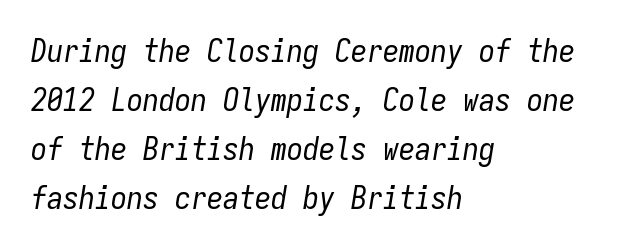
A bare baseline throughout the passage. One-word summary of the alignment: left. Successive baselines arrive at the customary interval. The specimen reads as italic at a glance.
